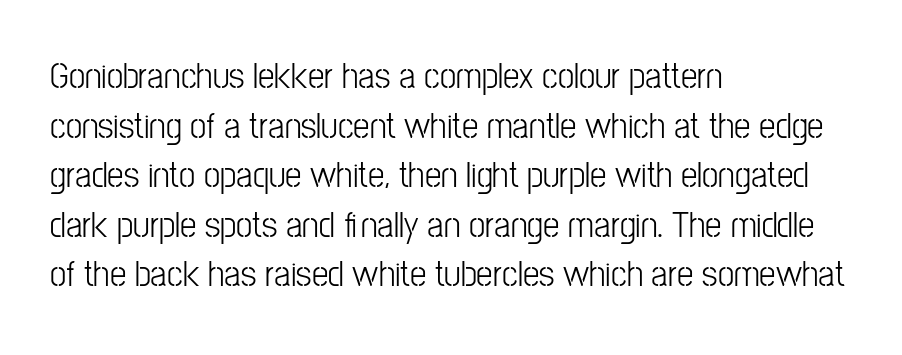
This sample uses an upright cut, with every glyph sitting square on the baseline. Regular leading. The face used here is a sans, in the tradition of grotesques and geometrics. The passage is arranged the way most books set body copy — flush left.
